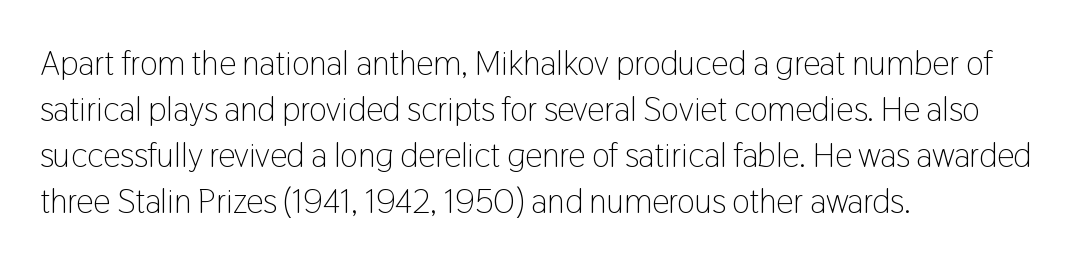
This sample has the flowing, uneven cadence of proportional lettering. Caption: multi-line text, flush left, ragged right. Reading down the column, the eye jumps a familiar distance to each next line. In terms of letterspacing, this is plain default setting. This reads as an unemphasized weight, regular at the heaviest. The words here are not underlined.
